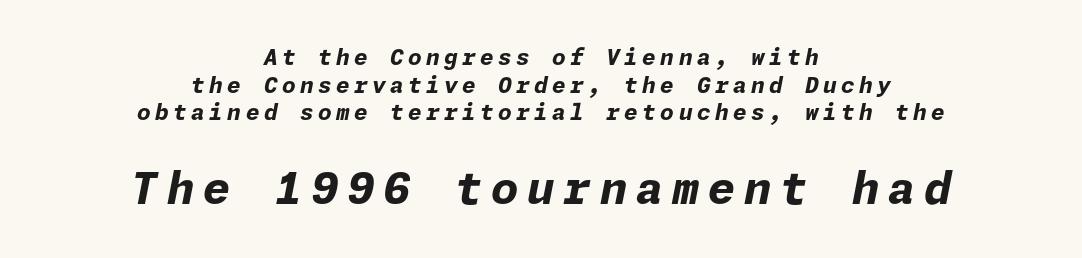
Q: Is the text bold? A: Yes.
Q: Is the text italic (slanted)? A: Yes, it leans right by about 11 degrees.
Q: Is the text underlined? A: No.
Q: How is the paragraph aligned? A: Centered.
Q: Is the spacing between letters normal or unusually wide? A: Unusually wide.
Q: Is the spacing between lines tight, normal or loose? A: Normal.
Q: Which block of text is set in a larger size, the first (top) or the second (bottom)? A: The second (bottom) one.
Q: Width (condensed, normal, or wide)? A: Normal.
Q: Stroke contrast? A: Low.
Q: x-height? A: Medium.
